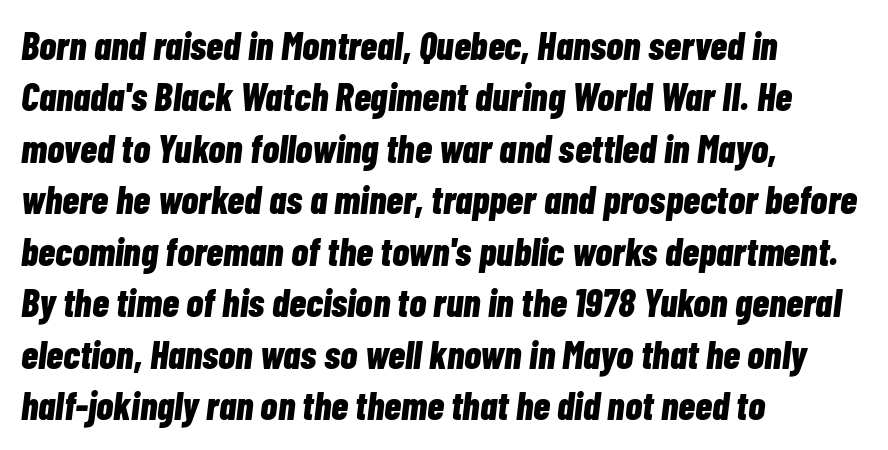
The letterforms sit shoulder to shoulder at normal distance. A dark, heavy texture on the line: the type is bold. The setting favours the left margin, as ordinary paragraphs usually do. You could not count columns in this text — the font is proportionally spaced. In terms of posture, this sample is oblique.
